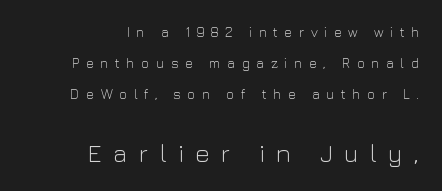
Q: Is the text bold? A: No.
Q: Is the text italic (slanted)? A: No, it is upright.
Q: Is the text underlined? A: No.
Q: How is the paragraph aligned? A: Right-aligned.
Q: Is the spacing between letters normal or unusually wide? A: Unusually wide.
Q: Is the spacing between lines tight, normal or loose? A: Loose.
Q: Which block of text is set in a larger size, the first (top) or the second (bottom)? A: The second (bottom) one.
